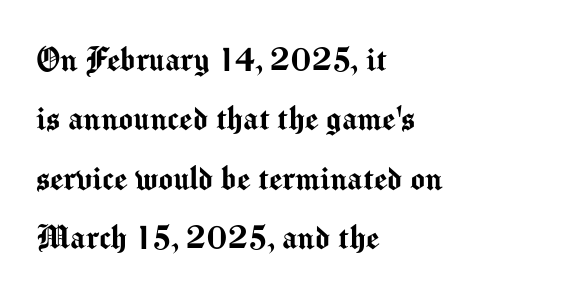
{"serif": "no", "italic": "no", "width": "normal", "stroke_contrast": "medium", "x_height": "medium", "monospaced": "no", "underline": "no", "align": "left", "line_spacing": "normal", "line_spacing_ratio": 1.56, "letter_spacing": "normal", "letter_spacing_em": 0.0, "glyph_px": 38}
